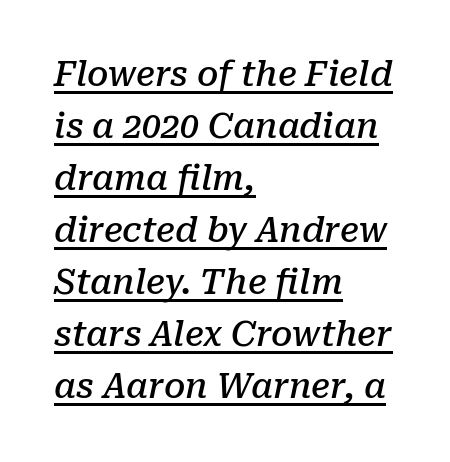
Q: Is the text bold? A: Semi-bold.
Q: Is the text italic (slanted)? A: Yes, it leans right by about 10 degrees.
Q: Is the typeface a serif or a sans-serif typeface? A: Serif.
Q: Is the text underlined? A: Yes.
Q: How is the paragraph aligned? A: Left-aligned.
Q: Is the spacing between letters normal or unusually wide? A: Normal.
Q: Is the spacing between lines tight, normal or loose? A: Normal.
Q: Width (condensed, normal, or wide)? A: Normal.
Q: Stroke contrast? A: Low.
Q: x-height? A: Medium.
Q: Monospaced? A: No.
